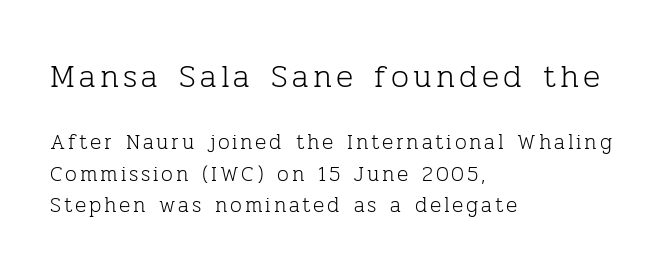
The rendering anchors every line to the left-hand side. Stems and bowls with no extra thickness — not bold. Every stem runs plumb, perpendicular to the baseline. Quick note: underline off. Font category for this specimen: serif.
